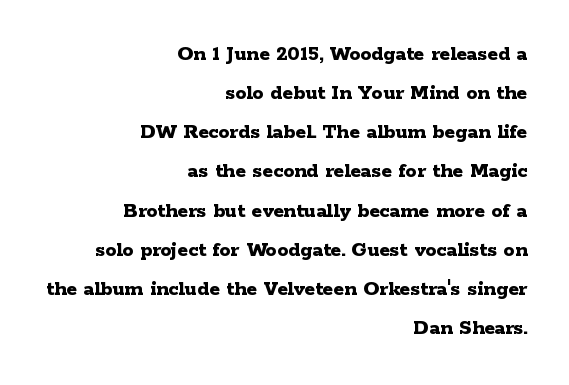
{"italic": "no", "bold": "yes", "underline": "no", "align": "right", "line_spacing_ratio": 1.78, "letter_spacing": "normal", "letter_spacing_em": 0.0, "glyph_px": 22}
